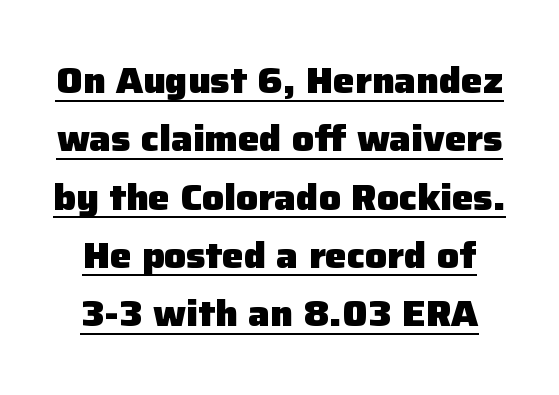
The image shows 36 px heavy sans-serif type, upright; set normal line spacing (1.62x), normal letter spacing, underlined; low stroke contrast and a medium x-height.
